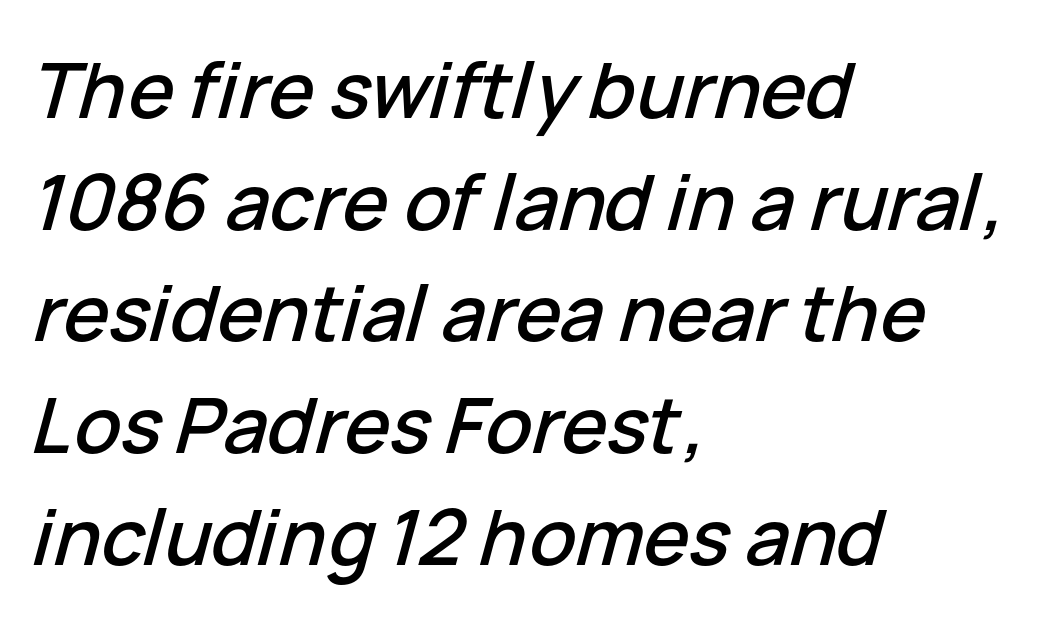
The image shows 77 px text type, italic (leaning right); set left-aligned, normal line spacing (1.45x), normal letter spacing, not underlined; low stroke contrast and a medium x-height.
